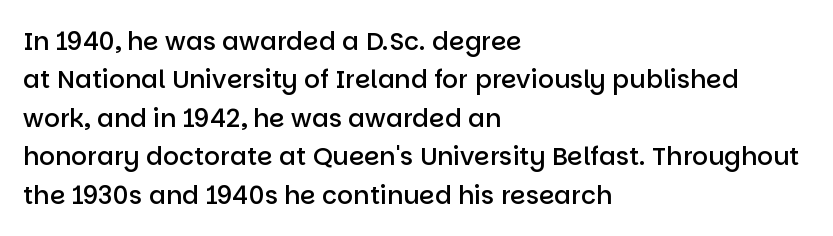
Q: Is the text bold? A: Semi-bold.
Q: Is the text italic (slanted)? A: No, it is upright.
Q: Is the text underlined? A: No.
Q: How is the paragraph aligned? A: Left-aligned.
Q: Is the spacing between letters normal or unusually wide? A: Normal.
Q: Is the spacing between lines tight, normal or loose? A: Normal.
